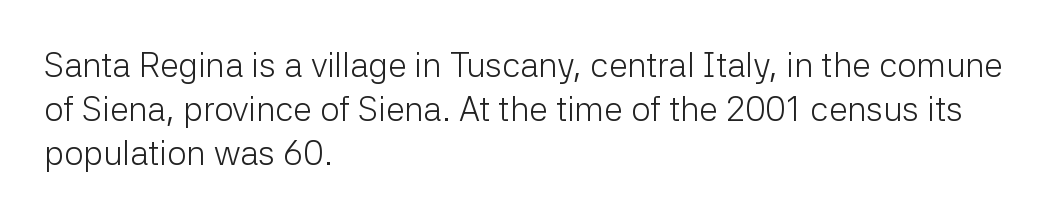
{"serif": "no", "italic": "no", "bold": "no", "weight": "light", "width": "normal", "stroke_contrast": "low", "x_height": "medium", "monospaced": "no", "underline": "no", "align": "left", "line_spacing": "normal", "line_spacing_ratio": 1.29, "letter_spacing": "normal", "letter_spacing_em": 0.0, "glyph_px": 34}
